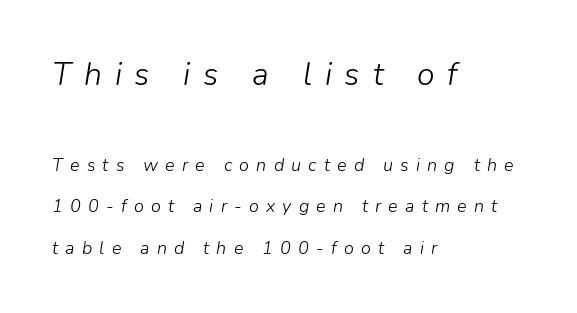
The image shows 32 px light type, italic (leaning right); set left-aligned, loose line spacing (2.31x), unusually wide letter spacing (+0.4 em), not underlined; the first (top) block is 1.78x larger; low stroke contrast and a medium x-height.
